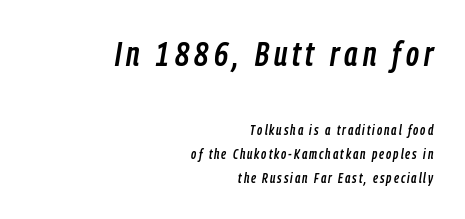
Q: Is the text italic (slanted)? A: Yes, it leans right by about 9 degrees.
Q: Is the text underlined? A: No.
Q: How is the paragraph aligned? A: Right-aligned.
Q: Which block of text is set in a larger size, the first (top) or the second (bottom)? A: The first (top) one.
Q: Width (condensed, normal, or wide)? A: Condensed.
Q: Stroke contrast? A: Low.
Q: x-height? A: Medium.
Q: Monospaced? A: No.
